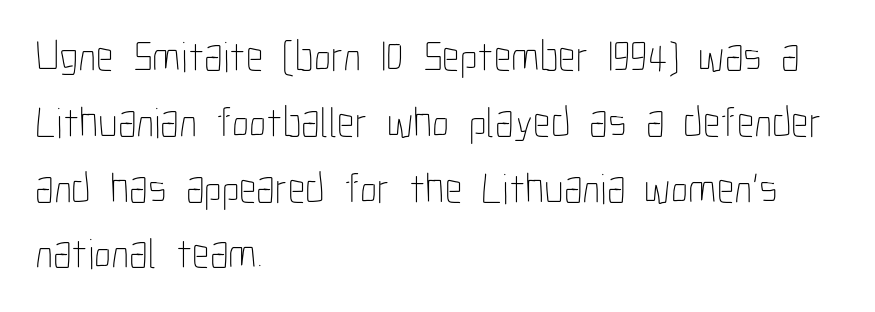
The image shows 43 px thin, condensed type, upright; set left-aligned, normal line spacing (1.53x), normal letter spacing, not underlined; low stroke contrast and a medium x-height.
